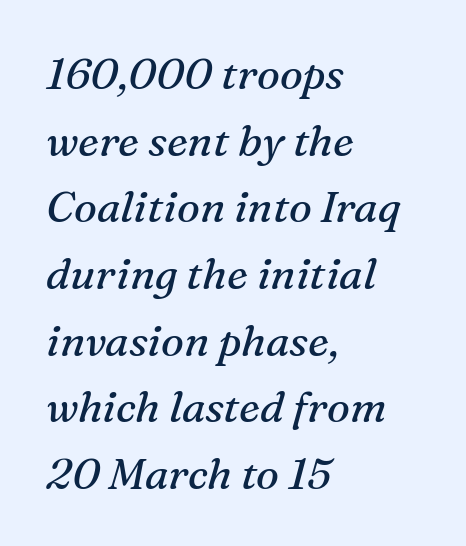
Here the designer chose a conventional face with non-uniform glyph widths. The lines are quadded left. Quick note: italic. The passage shown is not underscored anywhere. Unlike a clean sans, this face finishes its strokes with serifs.
